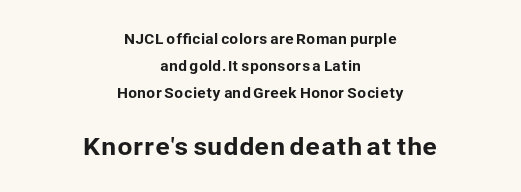
Q: Is the text italic (slanted)? A: No, it is upright.
Q: Is the text underlined? A: No.
Q: How is the paragraph aligned? A: Centered.
Q: Is the spacing between letters normal or unusually wide? A: Normal.
Q: Is the spacing between lines tight, normal or loose? A: Loose.
Q: Which block of text is set in a larger size, the first (top) or the second (bottom)? A: The second (bottom) one.
